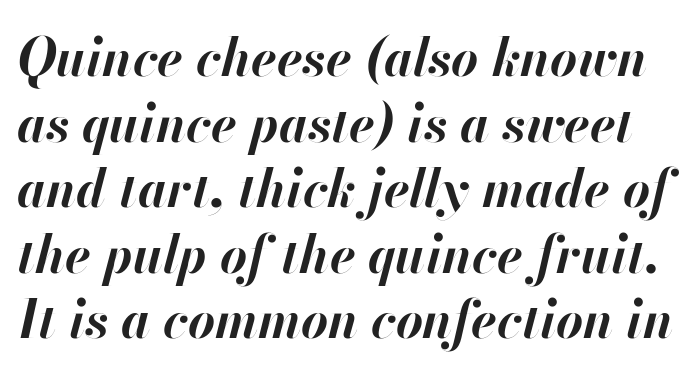
Q: Is the text bold? A: Yes.
Q: Is the text italic (slanted)? A: Yes, it leans right by about 13 degrees.
Q: Is the text underlined? A: No.
Q: Is the spacing between letters normal or unusually wide? A: Normal.
Q: Is the spacing between lines tight, normal or loose? A: Normal.
Q: Width (condensed, normal, or wide)? A: Normal.
Q: Stroke contrast? A: High.
Q: x-height? A: Small.
Q: Monospaced? A: No.
